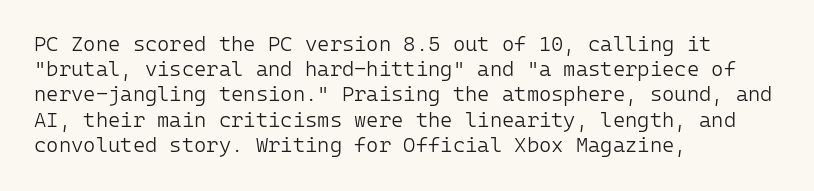
{"italic": "no", "bold": "no", "underline": "no", "align": "left", "line_spacing_ratio": 1.2, "letter_spacing": "normal", "letter_spacing_em": 0.0, "glyph_px": 21}
